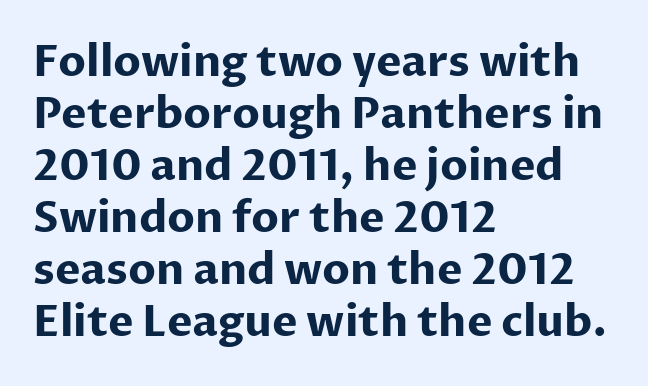
The image shows 43 px bold sans-serif type, upright; set left-aligned, line spacing 1.21x, normal letter spacing, not underlined; low stroke contrast and a medium x-height.
